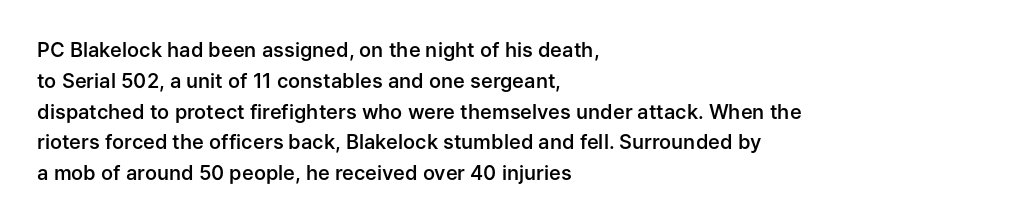
Strokes here are thickened, but only to semibold level. Successive baselines arrive at the customary interval. The axis of the letterforms is exactly vertical. Anything drawn beneath the words? Only blank space. Which margin do the lines hug? The left one — the right edge is uneven. This rendering leaves character spacing at its baseline value.
